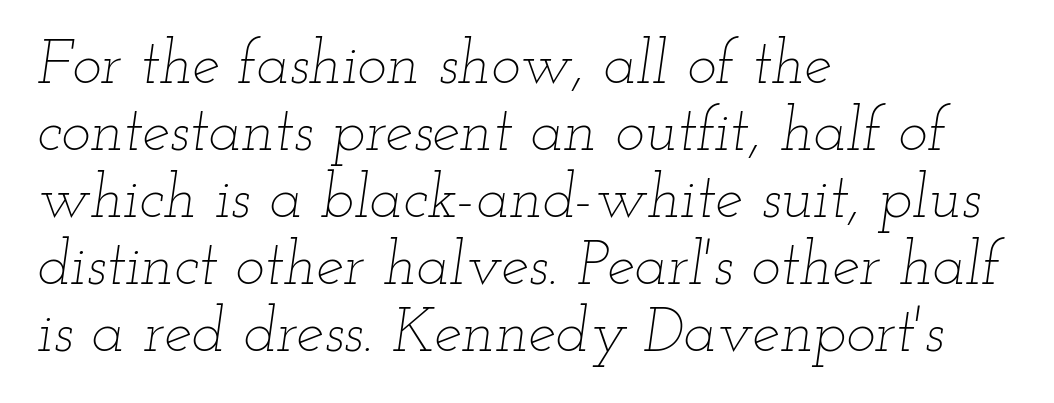
Check the space under the baseline: it is left empty. The rendering applies a slant to the glyphs. No heavy texture on the line: the type isn't bold. The leading is snug, giving the passage a crowded texture. The paragraph has a hard left edge and a soft right edge. These lines are rendered in a variable-pitch font.
